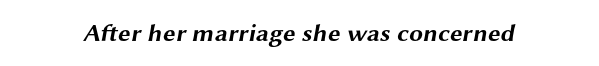
Q: Is the text bold? A: Yes.
Q: Is the text underlined? A: No.
Q: Is the spacing between letters normal or unusually wide? A: Normal.
